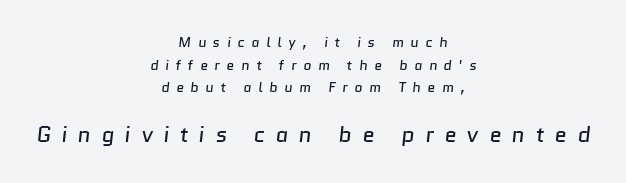
The letters in the lower block stand taller than those in the block above. Has an underline been added? It has not. Characters follow at a spacing far wider than the type designer built in. The font sits on the lighter half of the weight spectrum, regular included. The rag falls on both sides of this text block equally.
